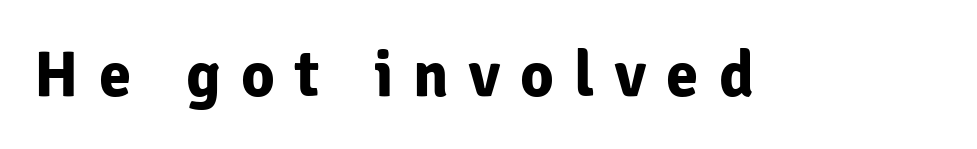
The rendering inserts visible extra space after every character. Looks like regular typesetting: each glyph gets only the width it needs. The letters carry no serifs — their stems end cleanly without finishing strokes. Compared with an ordinary text face, these strokes are far heavier — a full bold. Every character sits straight up, as roman type does.
